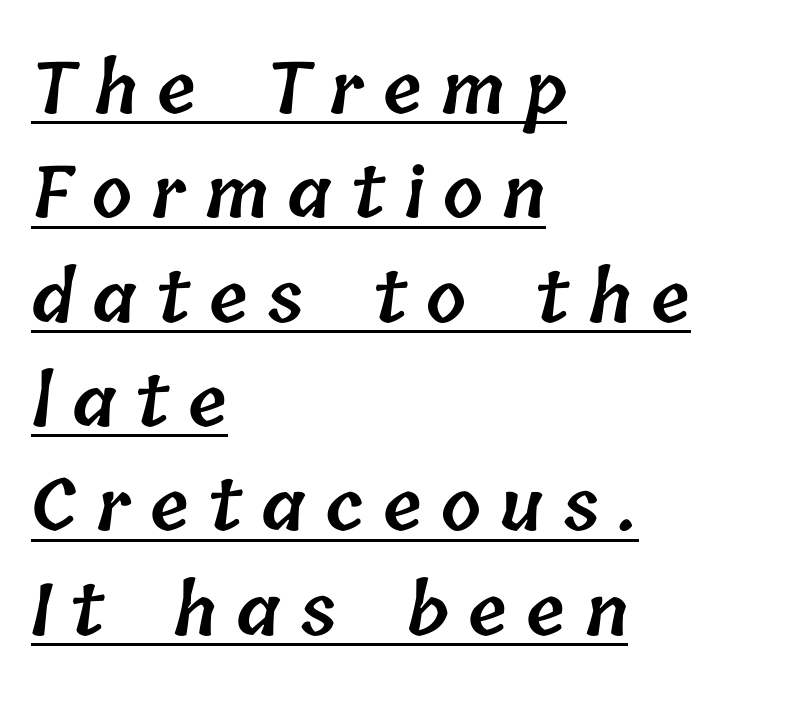
Line spacing here is normal. The rendering uses a semibold face; strokes are thickened but not to full bold. A rule runs beneath these lines of type. This sample uses expanded letter spacing, leaving extra air between glyphs. Each letter keeps its own natural width here, so spacing adapts to shape. All the whitespace from short lines collects on the right.
